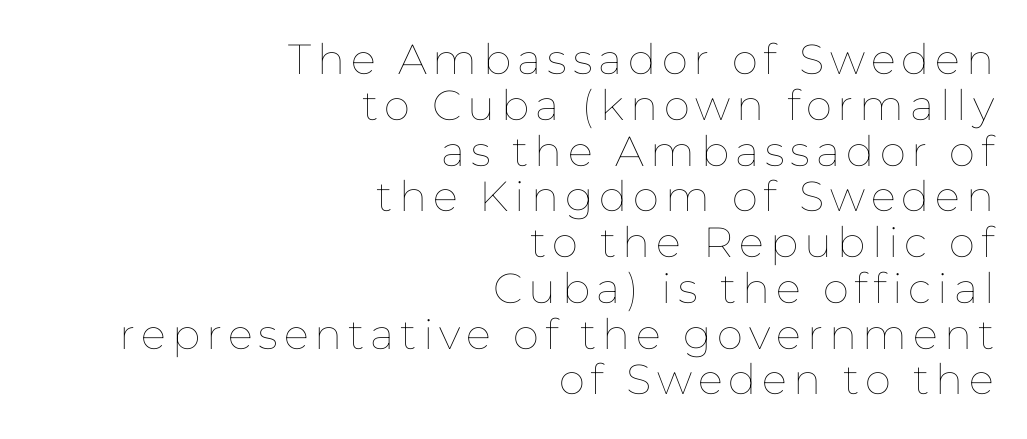
Q: Is the text bold? A: No.
Q: Is the text italic (slanted)? A: No, it is upright.
Q: Is the text underlined? A: No.
Q: How is the paragraph aligned? A: Right-aligned.
Q: Is the spacing between lines tight, normal or loose? A: Tight.
Q: Width (condensed, normal, or wide)? A: Normal.
Q: Stroke contrast? A: Low.
Q: x-height? A: Medium.
Q: Monospaced? A: No.
